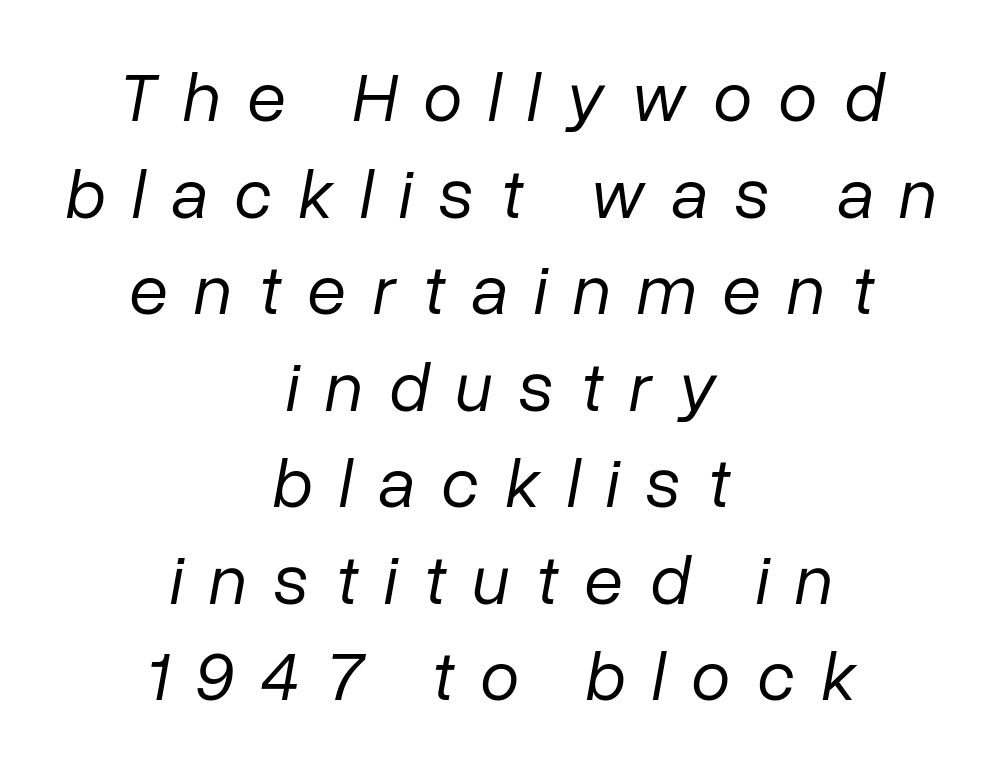
Is there much room between lines? A standard amount, neither cramped nor airy. Any mark beneath the type? The region is blank. When letters slant like this, we call the style italic. The type is letterspaced generously, with wide tracking.
